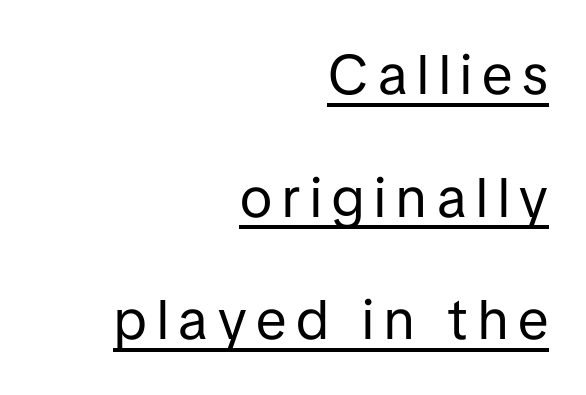
{"serif": "no", "italic": "no", "bold": "no", "weight": "regular", "width": "normal", "stroke_contrast": "low", "x_height": "medium", "monospaced": "no", "underline": "yes", "align": "right", "line_spacing": "loose", "line_spacing_ratio": 2.19, "glyph_px": 56}
